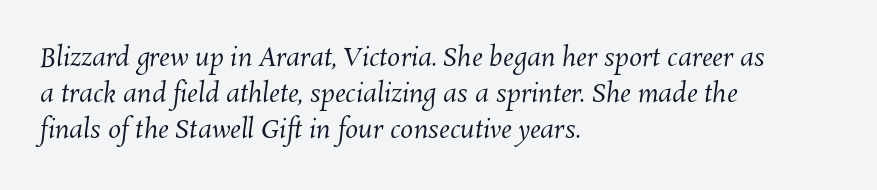
Q: Is the text bold? A: No.
Q: Is the text underlined? A: No.
Q: How is the paragraph aligned? A: Left-aligned.
Q: Is the spacing between letters normal or unusually wide? A: Normal.
Q: Is the spacing between lines tight, normal or loose? A: Normal.
